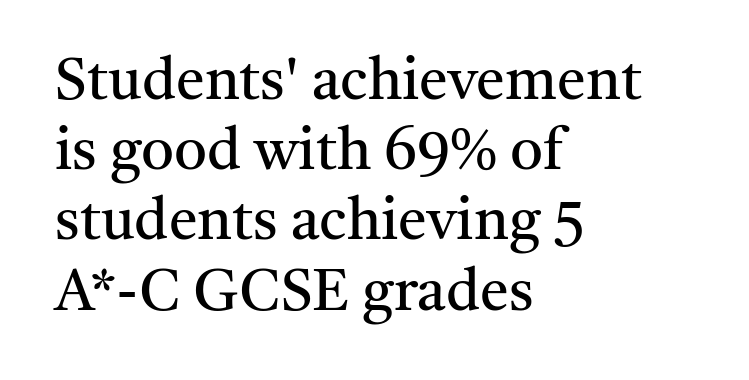
Q: Is the text bold? A: No.
Q: Is the text italic (slanted)? A: No, it is upright.
Q: Is the typeface a serif or a sans-serif typeface? A: Serif.
Q: Is the text underlined? A: No.
Q: How is the paragraph aligned? A: Left-aligned.
Q: Is the spacing between letters normal or unusually wide? A: Normal.
Q: Width (condensed, normal, or wide)? A: Normal.
Q: Stroke contrast? A: Medium.
Q: x-height? A: Medium.
Q: Monospaced? A: No.
